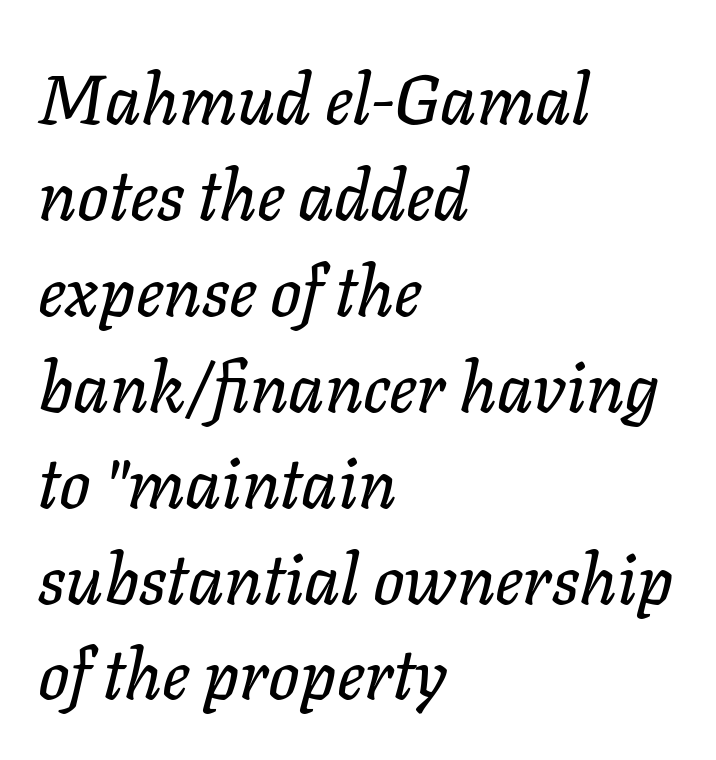
Q: Is the text italic (slanted)? A: Yes, it leans right by about 11 degrees.
Q: Is the text underlined? A: No.
Q: How is the paragraph aligned? A: Left-aligned.
Q: Is the spacing between letters normal or unusually wide? A: Normal.
Q: Is the spacing between lines tight, normal or loose? A: Normal.
Q: Width (condensed, normal, or wide)? A: Normal.
Q: Stroke contrast? A: Low.
Q: x-height? A: Medium.
Q: Monospaced? A: No.
